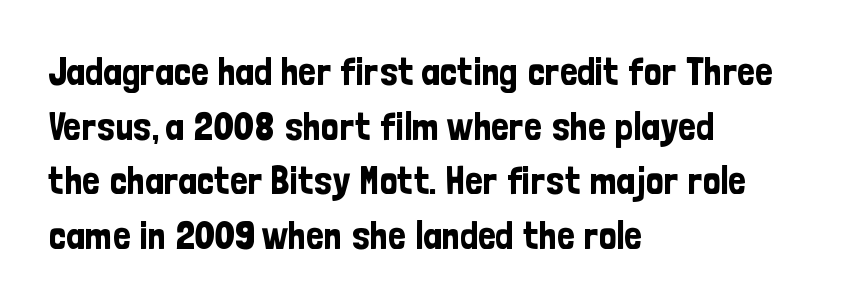
{"serif": "no", "italic": "no", "width": "condensed", "stroke_contrast": "low", "x_height": "medium", "monospaced": "no", "underline": "no", "align": "left", "line_spacing": "normal", "line_spacing_ratio": 1.4, "letter_spacing": "normal", "letter_spacing_em": 0.0, "glyph_px": 39}
